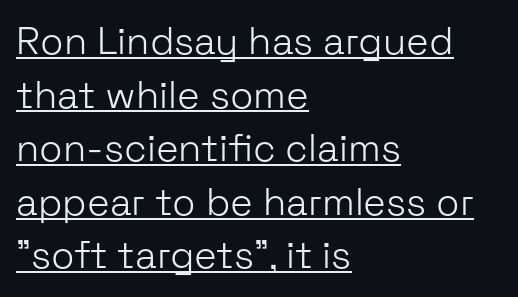
Italic: no, the glyphs are upright roman. This rendering leaves character spacing at its baseline value. You could not count columns in this text — the font is proportionally spaced. The vertical gap from one line to the next is medium.
